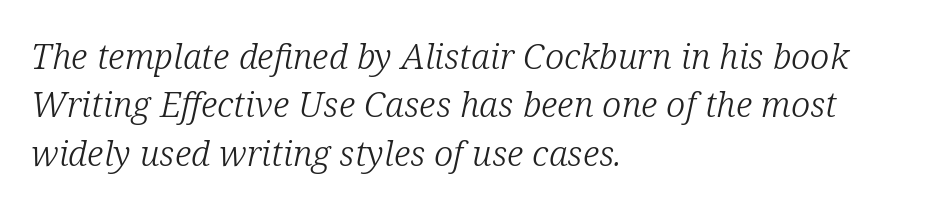
The image shows 35 px light serif type, italic (leaning right); set left-aligned, normal line spacing (1.38x), normal letter spacing, not underlined; low stroke contrast and a medium x-height.
